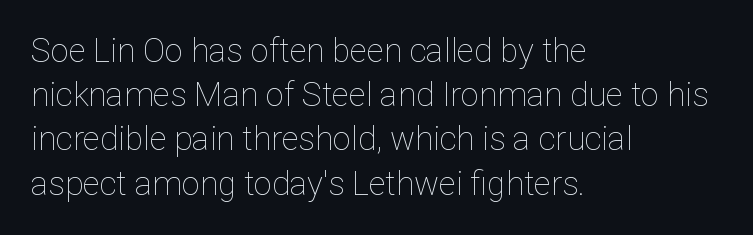
Has an underline been added? It has not. Is the type heavy? It reads as light-to-regular instead. The lettering stays uniformly vertical, giving the passage a roman look. Look at the tracking — it's just the regular setting, nothing added. Notice how the passage keeps a crisp vertical edge on the left only.
